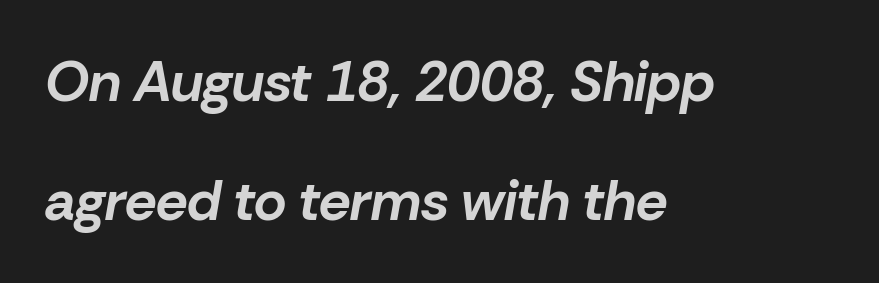
Q: Is the text bold? A: Yes.
Q: Is the text italic (slanted)? A: Yes, it leans right by about 10 degrees.
Q: Is the text underlined? A: No.
Q: How is the paragraph aligned? A: Left-aligned.
Q: Is the spacing between letters normal or unusually wide? A: Normal.
Q: Is the spacing between lines tight, normal or loose? A: Loose.
Q: Width (condensed, normal, or wide)? A: Normal.
Q: Stroke contrast? A: Low.
Q: x-height? A: Medium.
Q: Monospaced? A: No.
